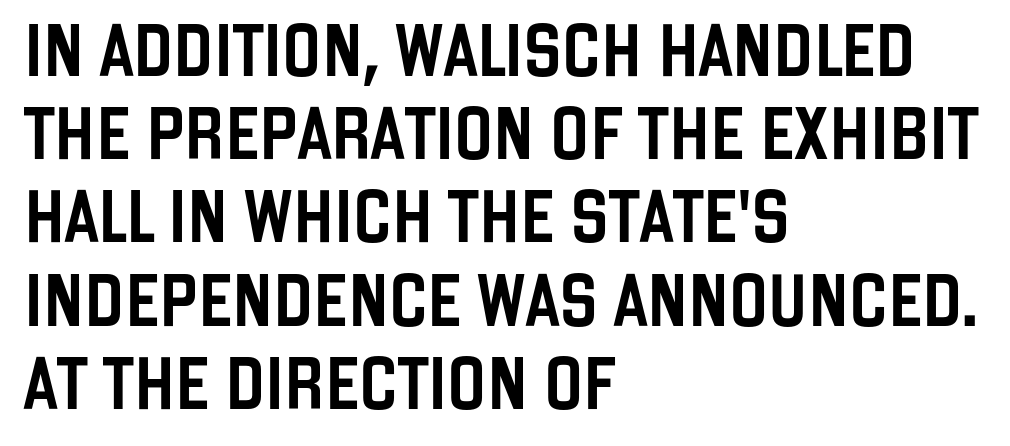
The image shows 52 px condensed sans-serif type, upright; set left-aligned, normal line spacing (1.6x), normal letter spacing, not underlined; low stroke contrast and a large x-height.
